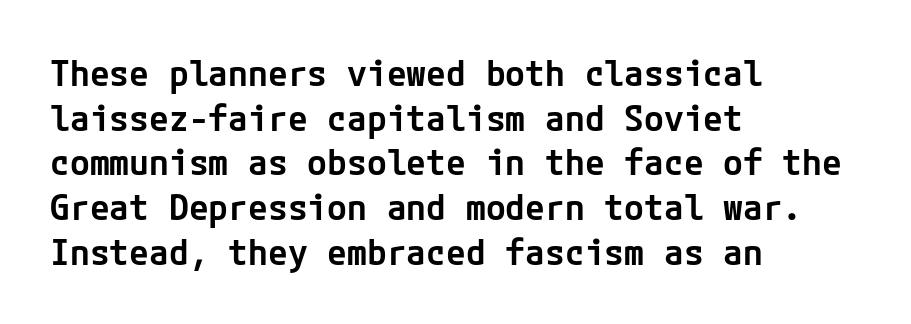
Q: Is the text bold? A: Semi-bold.
Q: Is the text italic (slanted)? A: No, it is upright.
Q: Is the typeface a serif or a sans-serif typeface? A: Sans-serif.
Q: Is the text underlined? A: No.
Q: How is the paragraph aligned? A: Left-aligned.
Q: Is the spacing between letters normal or unusually wide? A: Normal.
Q: Width (condensed, normal, or wide)? A: Normal.
Q: Stroke contrast? A: Low.
Q: x-height? A: Medium.
